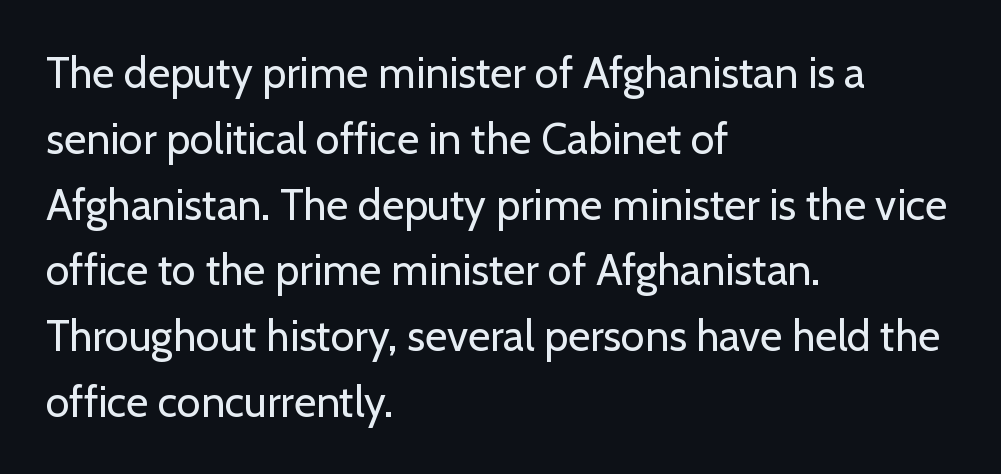
{"serif": "no", "italic": "no", "bold": "no", "weight": "regular", "width": "normal", "stroke_contrast": "low", "x_height": "medium", "monospaced": "no", "underline": "no", "align": "left", "line_spacing": "normal", "line_spacing_ratio": 1.53, "letter_spacing": "normal", "letter_spacing_em": 0.0, "glyph_px": 43}
